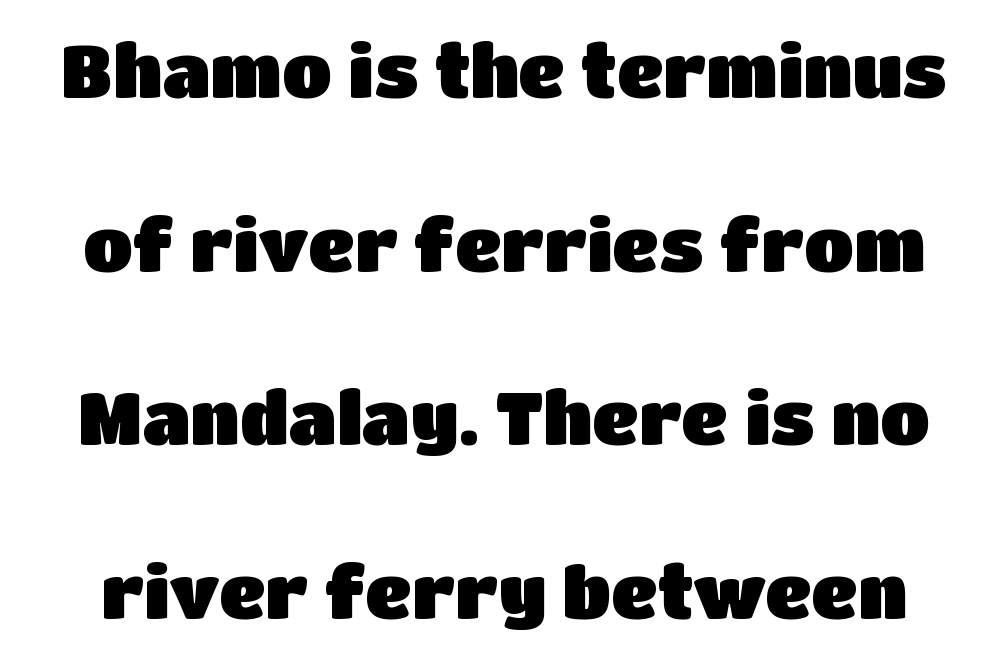
Letters rest on an invisible, unmarked baseline. When letters stand straight like this, we call the style roman or upright. The text was rendered using a sans face with plain stroke endings. The line texture is even and compact thanks to regular tracking. Leading: increased.
